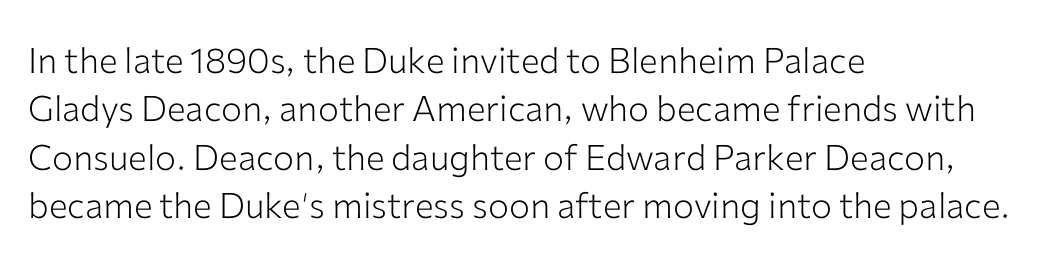
The image shows 35 px light sans-serif type, upright; set left-aligned, normal line spacing (1.38x), normal letter spacing, not underlined; low stroke contrast and a medium x-height.
